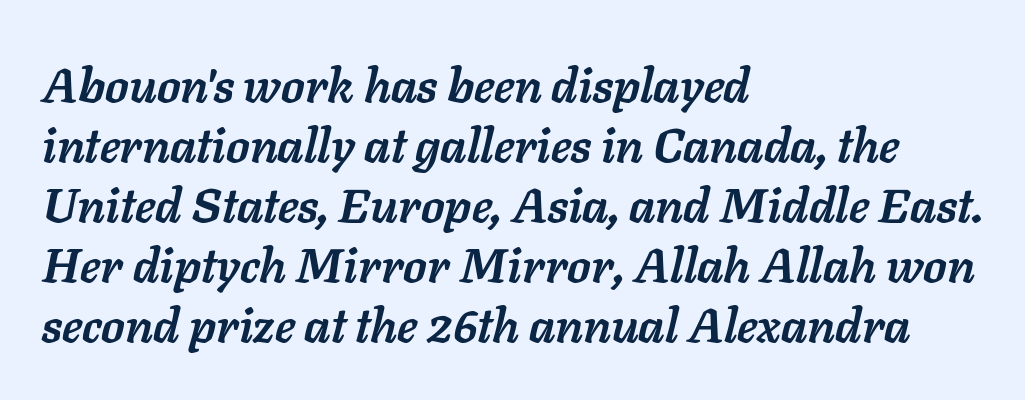
The image shows 48 px semibold type, italic (leaning right); set left-aligned, normal line spacing (1.25x), normal letter spacing, not underlined; low stroke contrast and a medium x-height.
